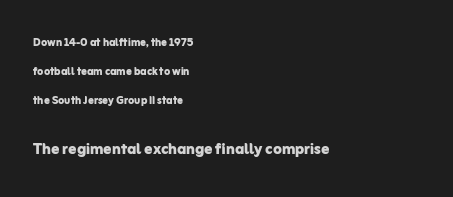
The area under the type is left untouched. The paragraph has a hard left edge and a soft right edge. If you measured baseline to baseline, you'd find a long distance. A student would notice the bottom passage is typeset larger than what precedes it. The rendering keeps characters at their native spacing.
